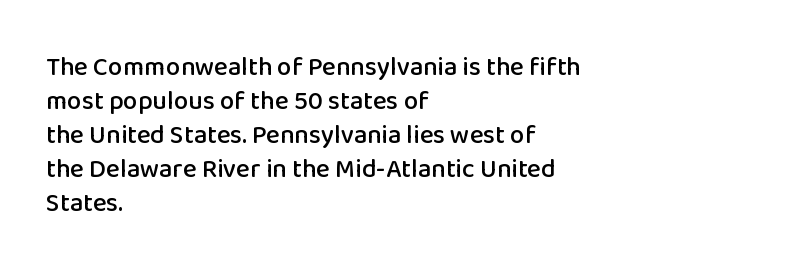
{"italic": "no", "underline": "no", "align": "left", "line_spacing": "normal", "line_spacing_ratio": 1.31, "letter_spacing": "normal", "letter_spacing_em": 0.0, "glyph_px": 26}
